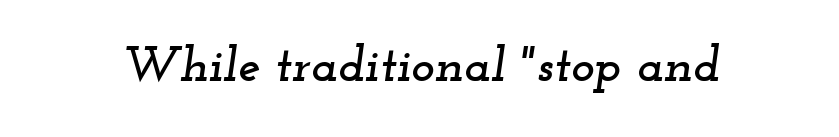
The image shows 50 px wide serif type, italic (leaning right); set normal letter spacing, not underlined; low stroke contrast and a small x-height.
